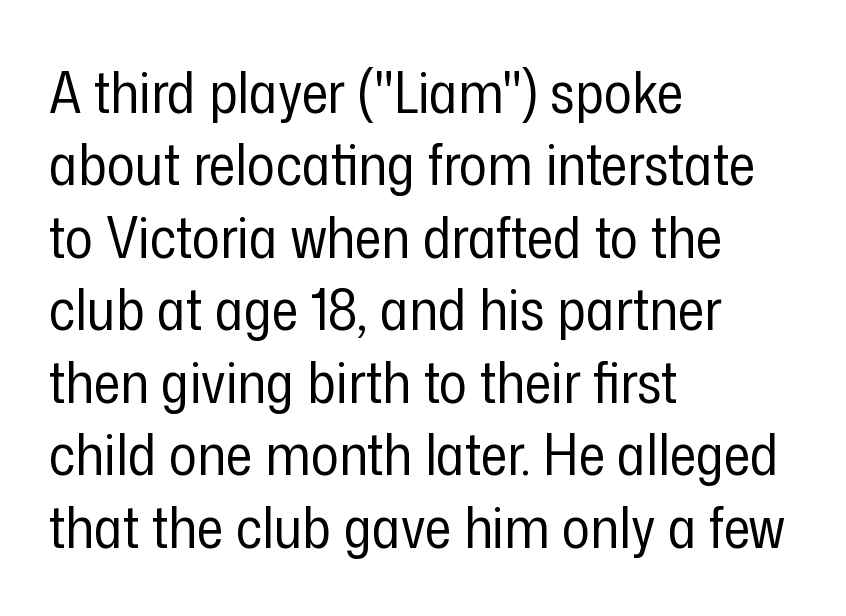
Q: Is the text bold? A: No.
Q: Is the text italic (slanted)? A: No, it is upright.
Q: Is the typeface a serif or a sans-serif typeface? A: Sans-serif.
Q: Is the text underlined? A: No.
Q: How is the paragraph aligned? A: Left-aligned.
Q: Is the spacing between letters normal or unusually wide? A: Normal.
Q: Is the spacing between lines tight, normal or loose? A: Normal.
Q: Width (condensed, normal, or wide)? A: Condensed.
Q: Stroke contrast? A: Low.
Q: x-height? A: Medium.
Q: Monospaced? A: No.
